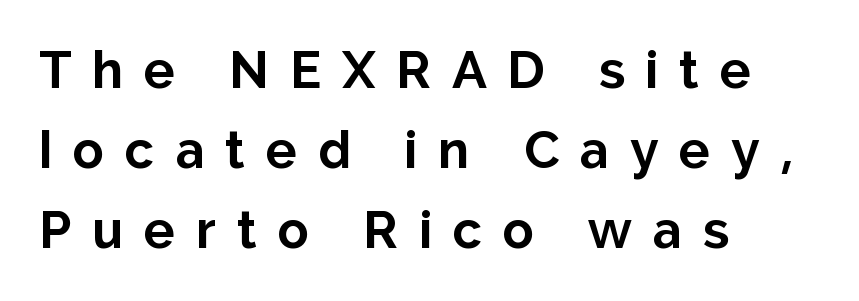
Has an underline been added? It has not. If you measured baseline to baseline, you'd find a middling distance. Compared with a centered layout, this one pins lines to the left instead. How heavy is the stroke? Heavy — this is a bold. The typography opts for an upright posture over an oblique one.
